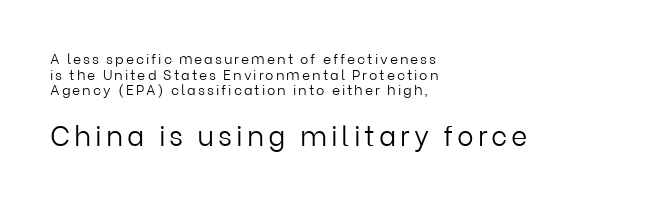
The image shows 28 px light sans-serif type, upright; set left-aligned, tight line spacing (1.11x), not underlined; the second (bottom) block is 2.0x larger; low stroke contrast and a medium x-height.
